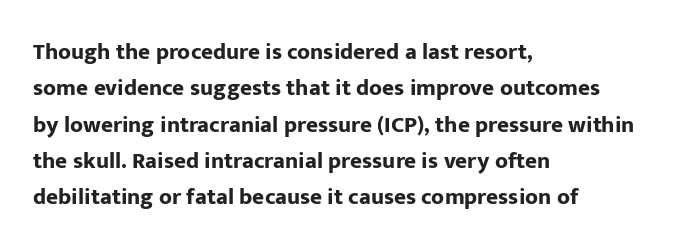
Q: Is the text bold? A: Yes.
Q: Is the text italic (slanted)? A: No, it is upright.
Q: Is the text underlined? A: No.
Q: How is the paragraph aligned? A: Left-aligned.
Q: Is the spacing between letters normal or unusually wide? A: Normal.
Q: Is the spacing between lines tight, normal or loose? A: Normal.
